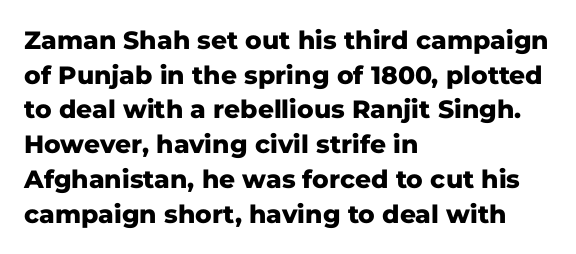
{"italic": "no", "bold": "yes", "underline": "no", "align": "left", "line_spacing": "normal", "line_spacing_ratio": 1.39, "letter_spacing": "normal", "letter_spacing_em": 0.0, "glyph_px": 25}
